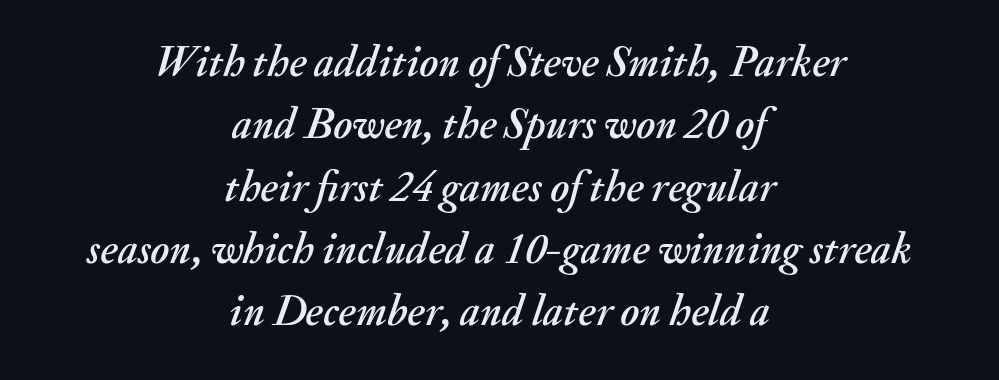
Q: Is the text italic (slanted)? A: Yes, it leans right by about 20 degrees.
Q: Is the text underlined? A: No.
Q: How is the paragraph aligned? A: Centered.
Q: Is the spacing between letters normal or unusually wide? A: Normal.
Q: Is the spacing between lines tight, normal or loose? A: Normal.
Q: Width (condensed, normal, or wide)? A: Normal.
Q: Stroke contrast? A: Medium.
Q: x-height? A: Small.
Q: Monospaced? A: No.
